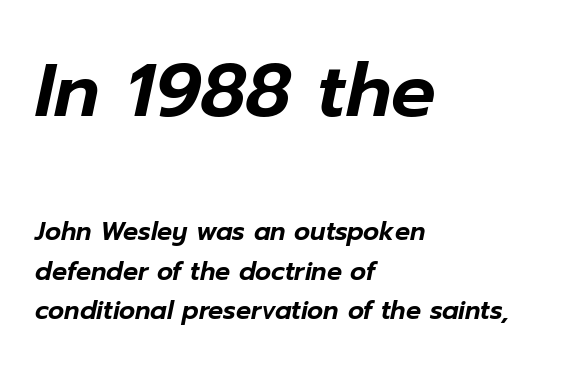
{"italic": "yes", "lean": "right", "slant_degrees": 12, "width": "normal", "stroke_contrast": "low", "x_height": "medium", "monospaced": "no", "underline": "no", "align": "left", "line_spacing": "normal", "line_spacing_ratio": 1.59, "letter_spacing": "normal", "letter_spacing_em": 0.0, "larger_block": "first", "size_ratio": 2.96, "glyph_px": 74}
